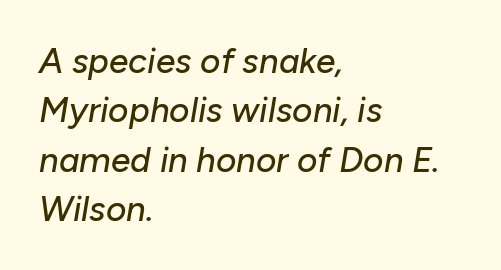
This rendering leaves character spacing at its baseline value. Alignment: flush left. Regarding leading, the lines here are spaced in the standard way. Looks like regular typesetting: each glyph gets only the width it needs.
